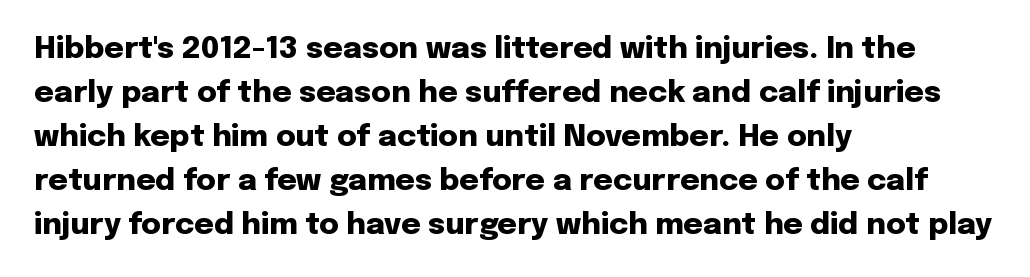
Q: Is the text bold? A: Yes.
Q: Is the text italic (slanted)? A: No, it is upright.
Q: Is the typeface a serif or a sans-serif typeface? A: Sans-serif.
Q: Is the text underlined? A: No.
Q: How is the paragraph aligned? A: Left-aligned.
Q: Is the spacing between letters normal or unusually wide? A: Normal.
Q: Is the spacing between lines tight, normal or loose? A: Normal.
Q: Width (condensed, normal, or wide)? A: Normal.
Q: Stroke contrast? A: Low.
Q: x-height? A: Medium.
Q: Monospaced? A: No.
